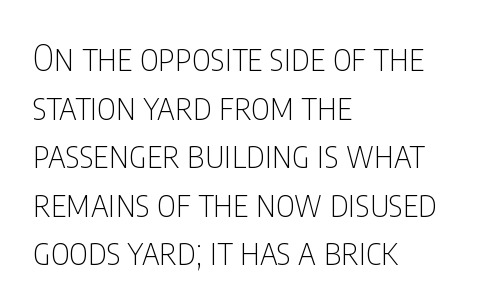
To sum up the face: it is a sans, with no serifs. If you drew a line through each stem, it would be perfectly vertical. Any mark beneath the type? The region is blank. These lines keep a tight, regular rhythm from letter to letter. The line-height multiplier appears to be the usual default.
